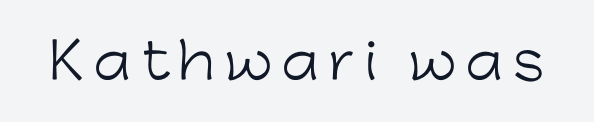
Q: Is the text bold? A: No.
Q: Is the text italic (slanted)? A: No, it is upright.
Q: Is the typeface a serif or a sans-serif typeface? A: Sans-serif.
Q: Is the text underlined? A: No.
Q: Width (condensed, normal, or wide)? A: Normal.
Q: Stroke contrast? A: Low.
Q: x-height? A: Medium.
Q: Monospaced? A: No.
